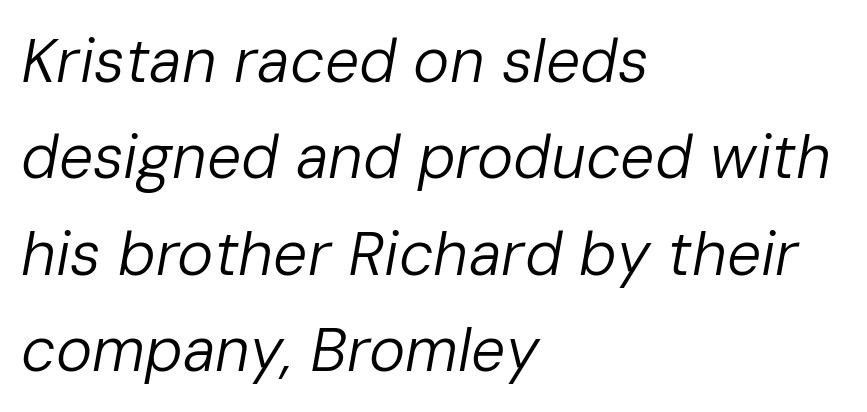
A typesetter would call this proportional, since set widths differ per character. A quiet, ordinary-to-light weight characterises the typeface. A student would call this left alignment; a typographer would say flush left, rag right. Words float on clear page, feet unadorned. Summary of vertical rhythm: regular, with standard interline spacing. Italic? Definitely — the glyphs are oblique.
